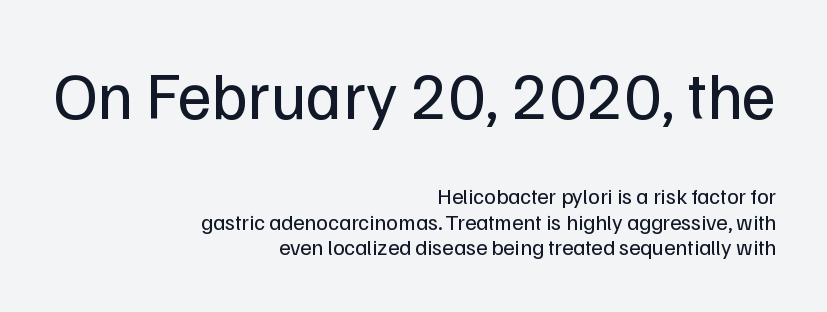
Q: Is the text bold? A: No.
Q: Is the text italic (slanted)? A: No, it is upright.
Q: Is the typeface a serif or a sans-serif typeface? A: Sans-serif.
Q: Is the text underlined? A: No.
Q: How is the paragraph aligned? A: Right-aligned.
Q: Is the spacing between letters normal or unusually wide? A: Normal.
Q: Which block of text is set in a larger size, the first (top) or the second (bottom)? A: The first (top) one.
Q: Width (condensed, normal, or wide)? A: Normal.
Q: Stroke contrast? A: Low.
Q: x-height? A: Medium.
Q: Monospaced? A: No.
